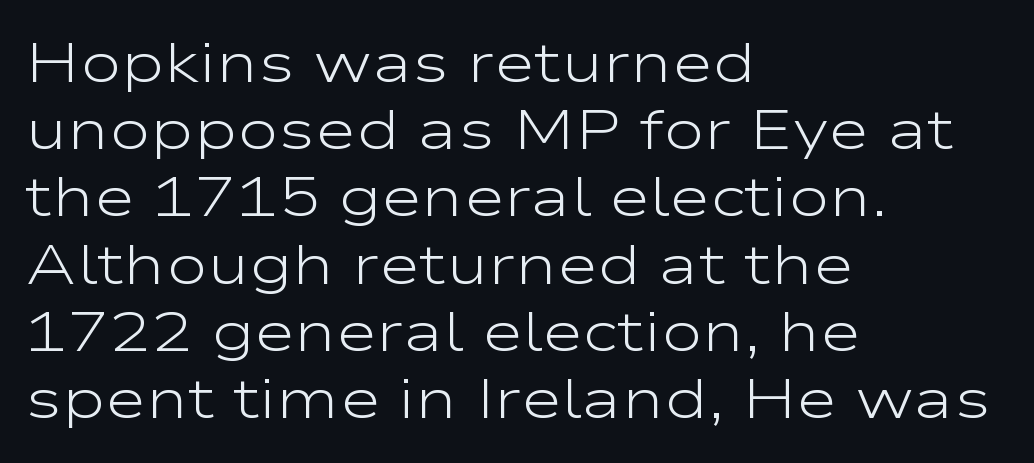
The image shows 56 px light, wide sans-serif type, upright; set left-aligned, line spacing 1.2x, normal letter spacing, not underlined; low stroke contrast and a medium x-height.
